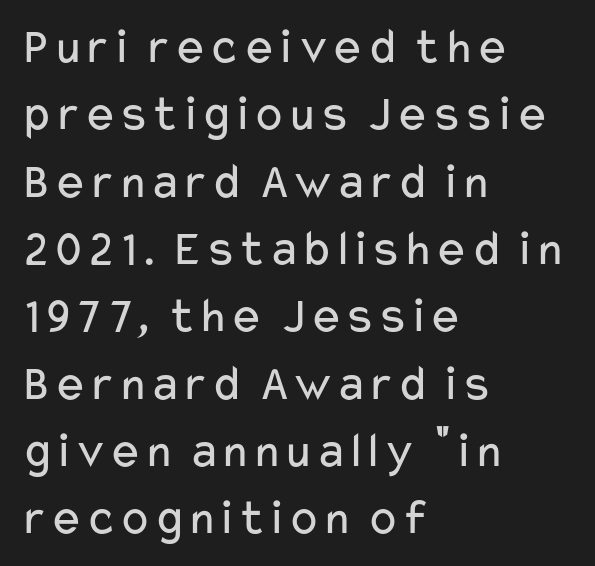
Q: Is the text bold? A: No.
Q: Is the text italic (slanted)? A: No, it is upright.
Q: Is the typeface a serif or a sans-serif typeface? A: Sans-serif.
Q: Is the text underlined? A: No.
Q: How is the paragraph aligned? A: Left-aligned.
Q: Is the spacing between letters normal or unusually wide? A: Normal.
Q: Is the spacing between lines tight, normal or loose? A: Normal.
Q: Width (condensed, normal, or wide)? A: Wide.
Q: Stroke contrast? A: Low.
Q: x-height? A: Medium.
Q: Monospaced? A: No.
